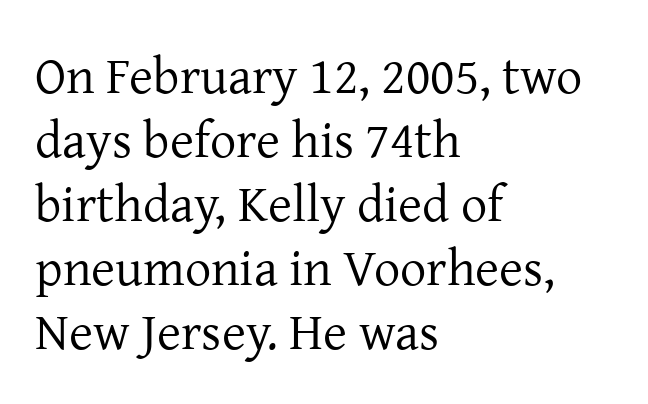
{"serif": "yes", "italic": "no", "bold": "no", "weight": "regular", "width": "normal", "stroke_contrast": "low", "x_height": "medium", "monospaced": "no", "underline": "no", "align": "left", "line_spacing_ratio": 1.23, "letter_spacing": "normal", "letter_spacing_em": 0.0, "glyph_px": 52}
